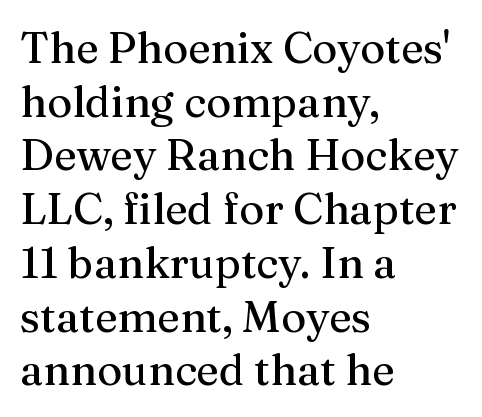
The image shows 43 px serif type, upright; set left-aligned, normal line spacing (1.25x), normal letter spacing, not underlined; medium stroke contrast and a medium x-height.
